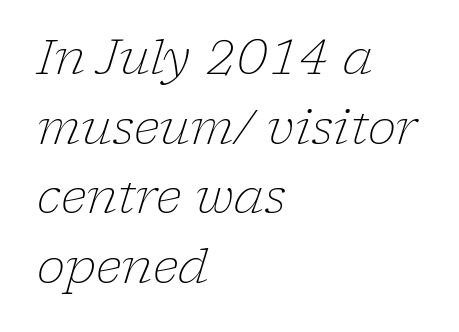
The image shows 48 px light serif type, italic (leaning right); set left-aligned, normal line spacing (1.45x), normal letter spacing, not underlined; low stroke contrast and a medium x-height.
